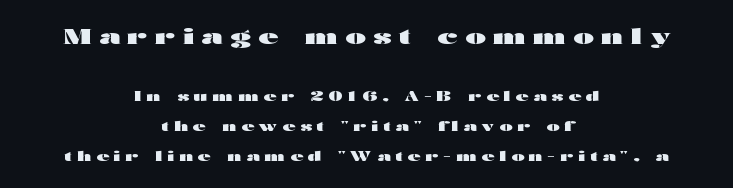
Stroke thickness is high; the sample reads as a true bold. The paragraph has two soft edges and a firm central axis. The type is letterspaced generously, with wide tracking. Has an underline been added? It has not.
